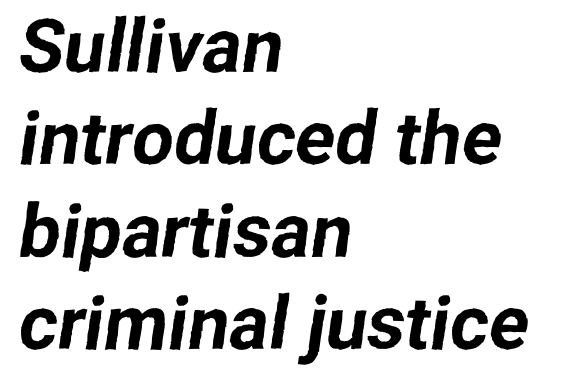
{"serif": "no", "width": "normal", "stroke_contrast": "low", "x_height": "medium", "monospaced": "no", "underline": "no", "align": "left", "line_spacing": "normal", "line_spacing_ratio": 1.25, "letter_spacing": "normal", "letter_spacing_em": 0.0, "glyph_px": 74}
